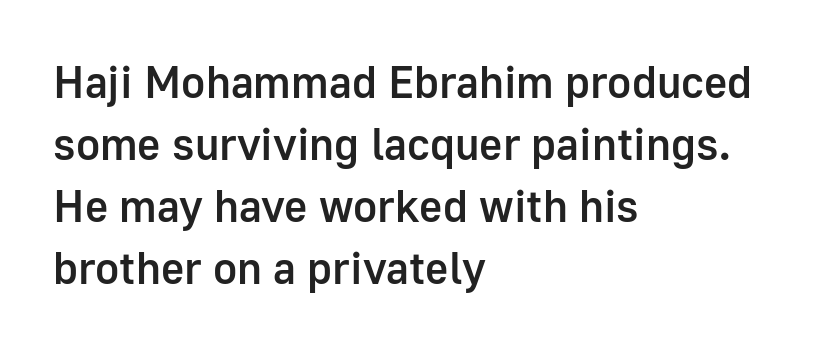
Q: Is the text bold? A: Semi-bold.
Q: Is the text italic (slanted)? A: No, it is upright.
Q: Is the typeface a serif or a sans-serif typeface? A: Sans-serif.
Q: Is the text underlined? A: No.
Q: How is the paragraph aligned? A: Left-aligned.
Q: Is the spacing between letters normal or unusually wide? A: Normal.
Q: Is the spacing between lines tight, normal or loose? A: Normal.
Q: Width (condensed, normal, or wide)? A: Normal.
Q: Stroke contrast? A: Low.
Q: x-height? A: Medium.
Q: Monospaced? A: No.
